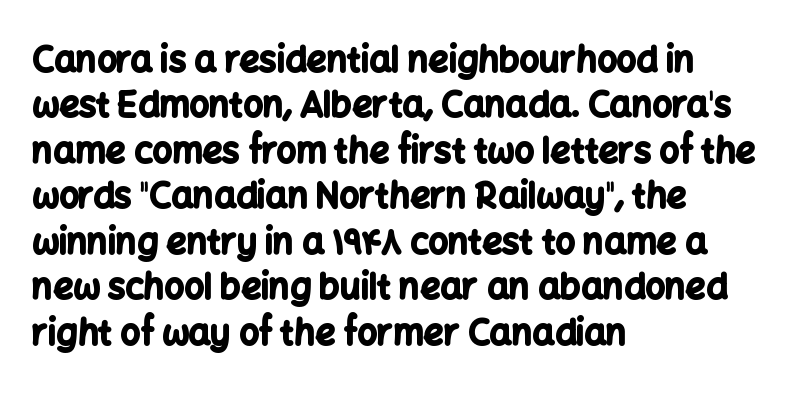
{"serif": "no", "italic": "no", "bold": "yes", "weight": "bold", "width": "normal", "stroke_contrast": "low", "x_height": "medium", "monospaced": "no", "underline": "no", "align": "left", "line_spacing": "normal", "line_spacing_ratio": 1.3, "letter_spacing": "normal", "letter_spacing_em": 0.0, "glyph_px": 35}
